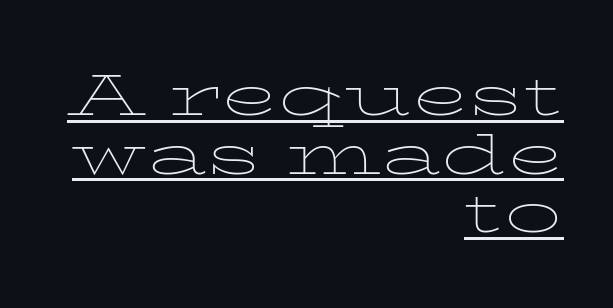
The strokes are not fattened; the text isn't bold. The designer went with a serif here, giving each stem small feet. If you drew a line through each stem, it would be perfectly vertical. Compared with a flush-left layout, this one pins lines to the opposite, right side. The letters advance in unequal steps, a hallmark of proportional type. This is underlined copy, the kind a proofreader might mark for attention.
